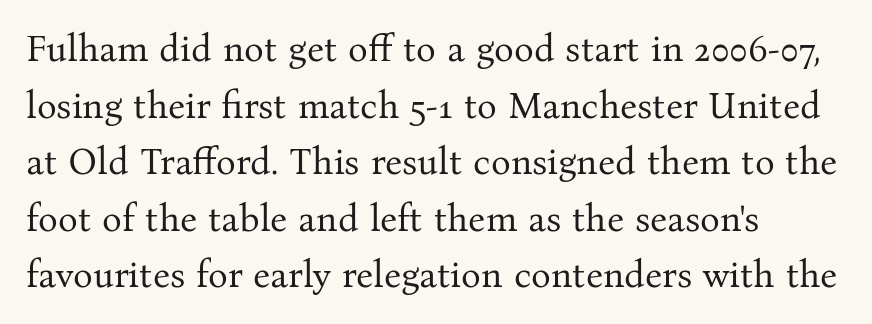
{"serif": "yes", "italic": "no", "bold": "no", "weight": "regular", "width": "normal", "stroke_contrast": "medium", "x_height": "medium", "monospaced": "no", "underline": "no", "align": "left", "line_spacing": "normal", "line_spacing_ratio": 1.53, "letter_spacing": "normal", "letter_spacing_em": 0.0, "glyph_px": 37}
